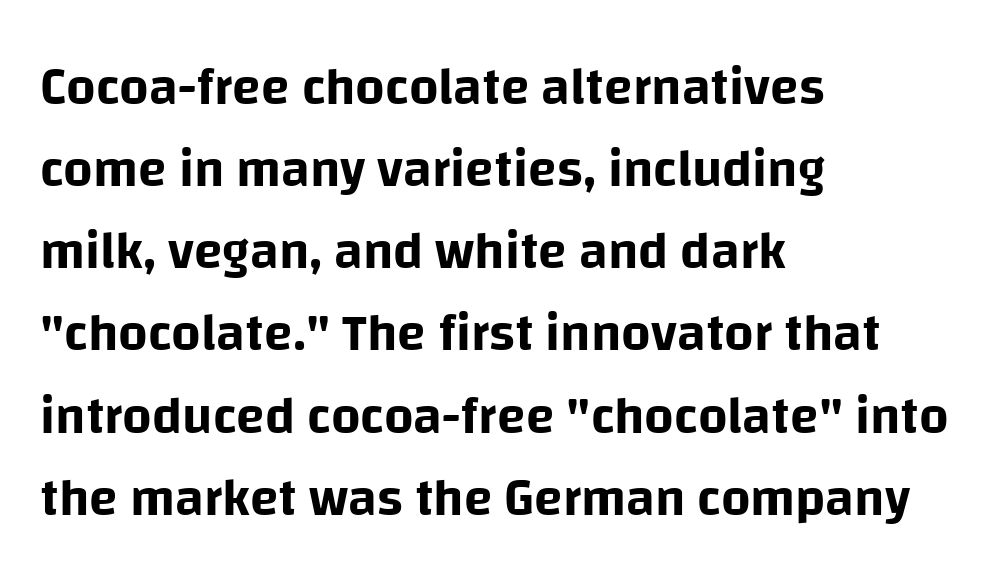
Q: Is the text italic (slanted)? A: No, it is upright.
Q: Is the typeface a serif or a sans-serif typeface? A: Sans-serif.
Q: Is the text underlined? A: No.
Q: How is the paragraph aligned? A: Left-aligned.
Q: Is the spacing between letters normal or unusually wide? A: Normal.
Q: Is the spacing between lines tight, normal or loose? A: Normal.
Q: Width (condensed, normal, or wide)? A: Normal.
Q: Stroke contrast? A: Low.
Q: x-height? A: Large.
Q: Monospaced? A: No.
